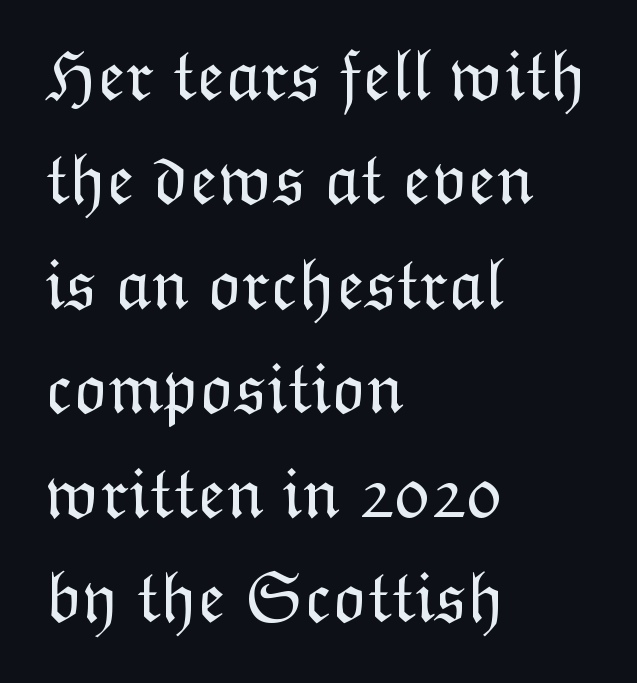
{"italic": "no", "bold": "no", "weight": "light", "width": "normal", "stroke_contrast": "low", "x_height": "medium", "monospaced": "no", "underline": "no", "align": "left", "line_spacing": "normal", "line_spacing_ratio": 1.45, "letter_spacing": "normal", "letter_spacing_em": 0.0, "glyph_px": 72}
